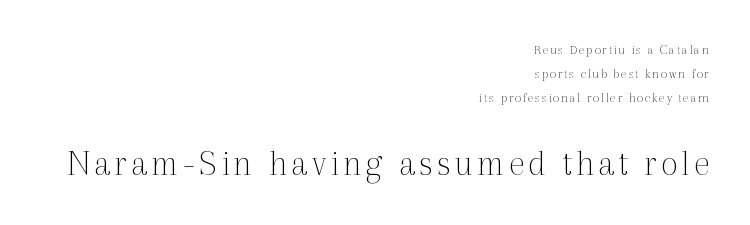
Q: Is the text bold? A: No.
Q: Is the text italic (slanted)? A: No, it is upright.
Q: Is the typeface a serif or a sans-serif typeface? A: Serif.
Q: Is the text underlined? A: No.
Q: How is the paragraph aligned? A: Right-aligned.
Q: Is the spacing between lines tight, normal or loose? A: Normal.
Q: Which block of text is set in a larger size, the first (top) or the second (bottom)? A: The second (bottom) one.
Q: Width (condensed, normal, or wide)? A: Normal.
Q: x-height? A: Medium.
Q: Monospaced? A: No.
